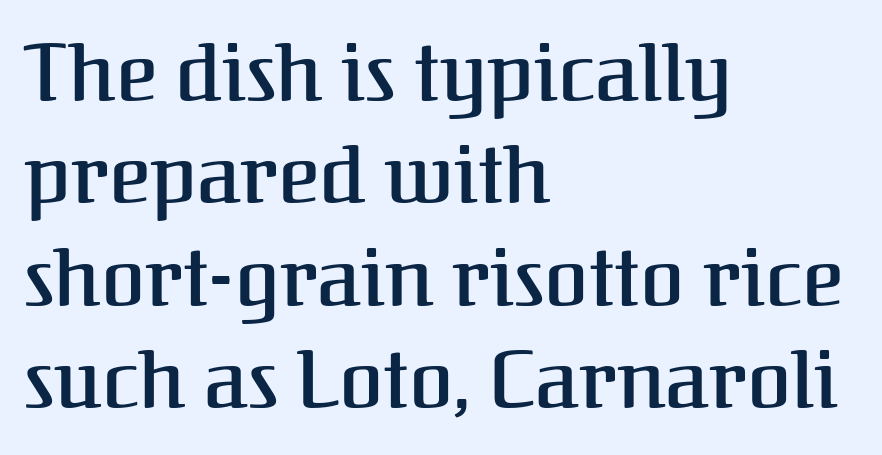
The face used here is rendered with its standard letterfit. Typographically, this falls in the serif category. Line beginnings align vertically; line endings do not. Posture: upright roman. The string is rendered with underlining switched off. This sample has the flowing, uneven cadence of proportional lettering.
